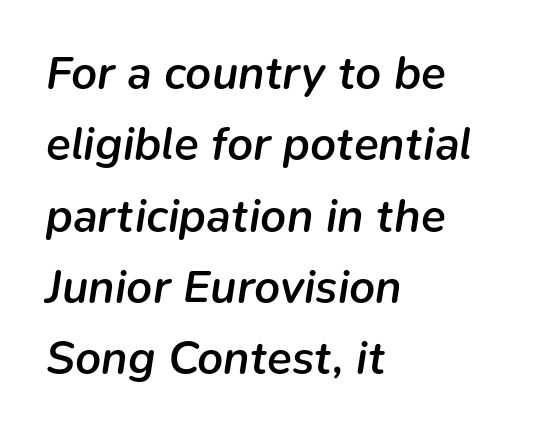
Q: Is the text bold? A: Semi-bold.
Q: Is the text italic (slanted)? A: Yes, it leans right by about 9 degrees.
Q: Is the text underlined? A: No.
Q: How is the paragraph aligned? A: Left-aligned.
Q: Is the spacing between letters normal or unusually wide? A: Normal.
Q: Is the spacing between lines tight, normal or loose? A: Normal.
Q: Width (condensed, normal, or wide)? A: Normal.
Q: Stroke contrast? A: Low.
Q: x-height? A: Medium.
Q: Monospaced? A: No.
